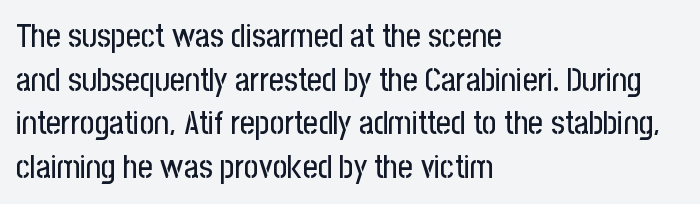
The image shows 32 px condensed sans-serif type, upright; set left-aligned, normal line spacing (1.36x), normal letter spacing, not underlined; low stroke contrast and a medium x-height.
